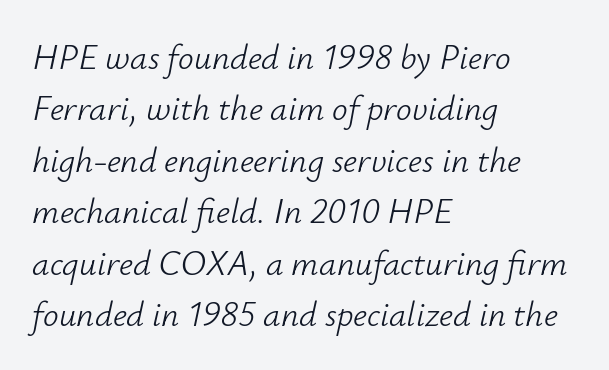
The words here are not underlined. Ink coverage per letter is moderate at most. Does the copy run flush right? No — it runs flush left. Proportional: the letters do not fall into vertical columns. The glyphs look as if they've been sheared to an angle.
